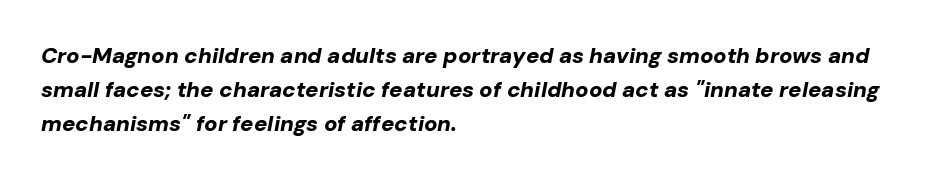
The image shows 22 px bold type, italic (leaning right); set left-aligned, normal line spacing (1.54x), normal letter spacing, not underlined.
